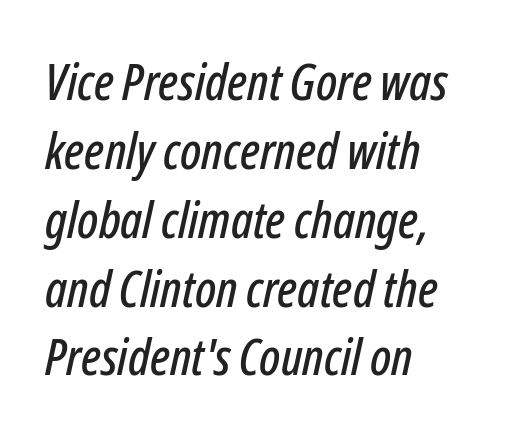
Q: Is the text italic (slanted)? A: Yes, it leans right by about 12 degrees.
Q: Is the text underlined? A: No.
Q: How is the paragraph aligned? A: Left-aligned.
Q: Is the spacing between letters normal or unusually wide? A: Normal.
Q: Is the spacing between lines tight, normal or loose? A: Normal.
Q: Width (condensed, normal, or wide)? A: Condensed.
Q: Stroke contrast? A: Low.
Q: x-height? A: Medium.
Q: Monospaced? A: No.
